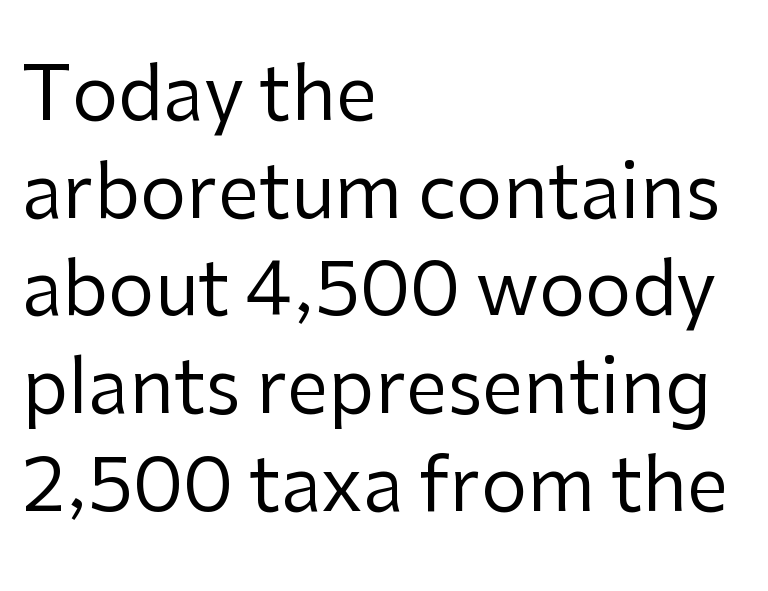
The image shows 74 px regular-weight sans-serif type, upright; set left-aligned, normal line spacing (1.32x), normal letter spacing, not underlined; low stroke contrast and a medium x-height.
